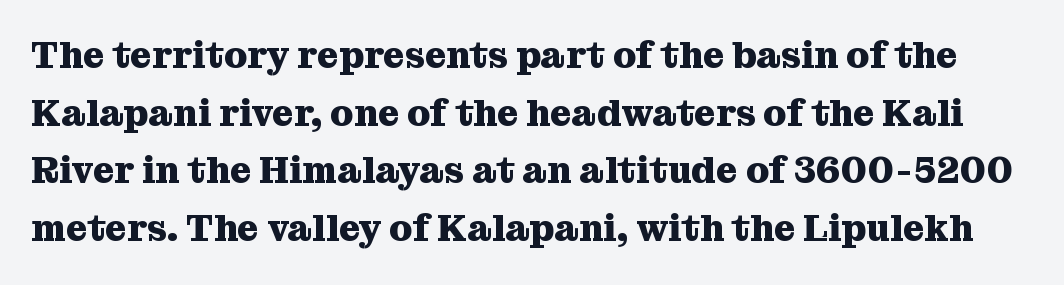
Each letter keeps its own natural width here, so spacing adapts to shape. The vertical gap from one line to the next is medium. The rendering shows small feet on the letterforms — a serif design. Nobody touched the tracking dial on this one.
